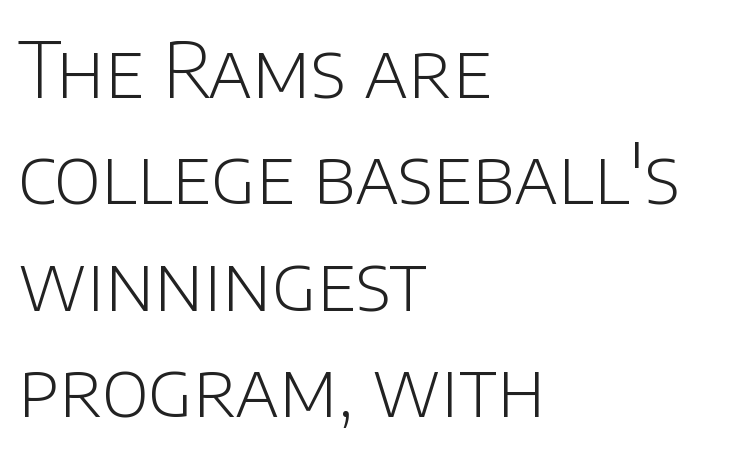
{"serif": "no", "italic": "no", "bold": "no", "weight": "light", "width": "normal", "stroke_contrast": "low", "x_height": "large", "monospaced": "no", "underline": "no", "align": "left", "line_spacing": "normal", "line_spacing_ratio": 1.38, "letter_spacing": "normal", "letter_spacing_em": 0.0, "glyph_px": 77}
